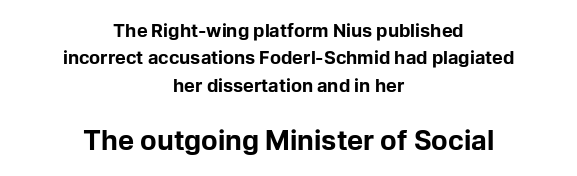
The image shows 27 px bold type, upright; set centered, normal line spacing (1.52x), normal letter spacing, not underlined; the second (bottom) block is 1.5x larger.
